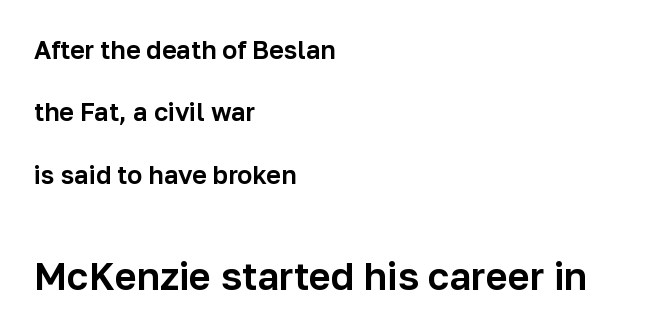
Q: Is the text italic (slanted)? A: No, it is upright.
Q: Is the typeface a serif or a sans-serif typeface? A: Sans-serif.
Q: Is the text underlined? A: No.
Q: How is the paragraph aligned? A: Left-aligned.
Q: Is the spacing between letters normal or unusually wide? A: Normal.
Q: Is the spacing between lines tight, normal or loose? A: Loose.
Q: Which block of text is set in a larger size, the first (top) or the second (bottom)? A: The second (bottom) one.
Q: Width (condensed, normal, or wide)? A: Normal.
Q: Stroke contrast? A: Low.
Q: x-height? A: Medium.
Q: Monospaced? A: No.
